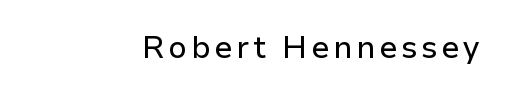
The image shows 31 px sans-serif type, upright; set right-aligned, not underlined; low stroke contrast and a medium x-height.
